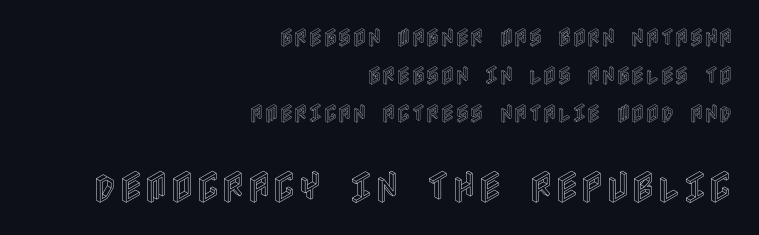
The image shows 35 px condensed type, upright; set right-aligned, line spacing 1.89x, normal letter spacing, not underlined; the second (bottom) block is 1.75x larger; a large x-height.
